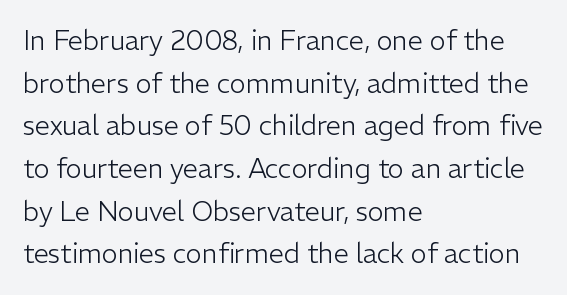
The image shows 27 px text type, upright; set left-aligned, normal line spacing (1.58x), normal letter spacing, not underlined.
